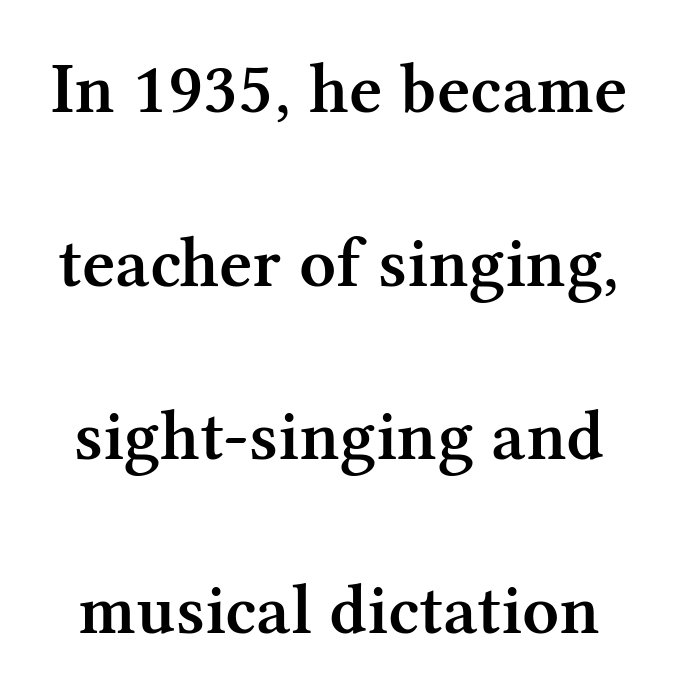
The image shows 72 px semibold serif type, upright; set loose line spacing (2.41x), normal letter spacing, not underlined; medium stroke contrast and a medium x-height.
